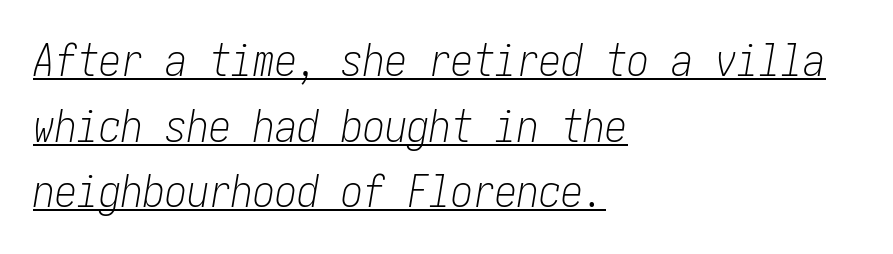
Vertically, the passage feels balanced, rows spaced as you'd expect. Words appear dense and cohesive because spacing is normal. The face used here appears with an underline applied. The typesetting does not lean heavy: it is not bold. Horizontally, the lines are justified to the leading edge only.
